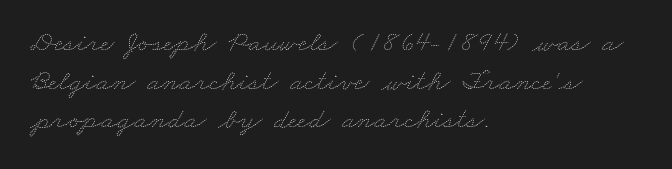
Q: Is the text bold? A: No.
Q: Is the text underlined? A: No.
Q: How is the paragraph aligned? A: Left-aligned.
Q: Is the spacing between letters normal or unusually wide? A: Normal.
Q: Is the spacing between lines tight, normal or loose? A: Normal.
Q: Width (condensed, normal, or wide)? A: Wide.
Q: Stroke contrast? A: Medium.
Q: x-height? A: Small.
Q: Monospaced? A: No.
